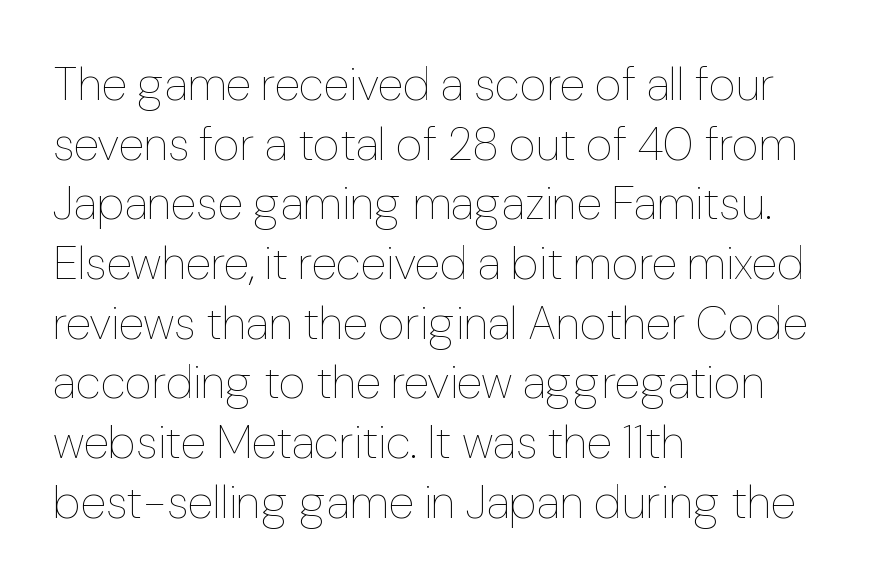
The image shows 47 px thin type, upright; set left-aligned, normal line spacing (1.27x), normal letter spacing, not underlined; low stroke contrast and a medium x-height.
